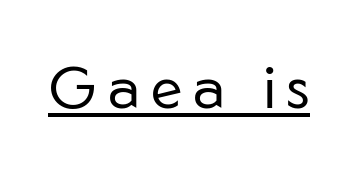
{"serif": "no", "italic": "no", "bold": "no", "weight": "regular", "width": "normal", "stroke_contrast": "low", "x_height": "medium", "monospaced": "no", "underline": "yes", "glyph_px": 59}
